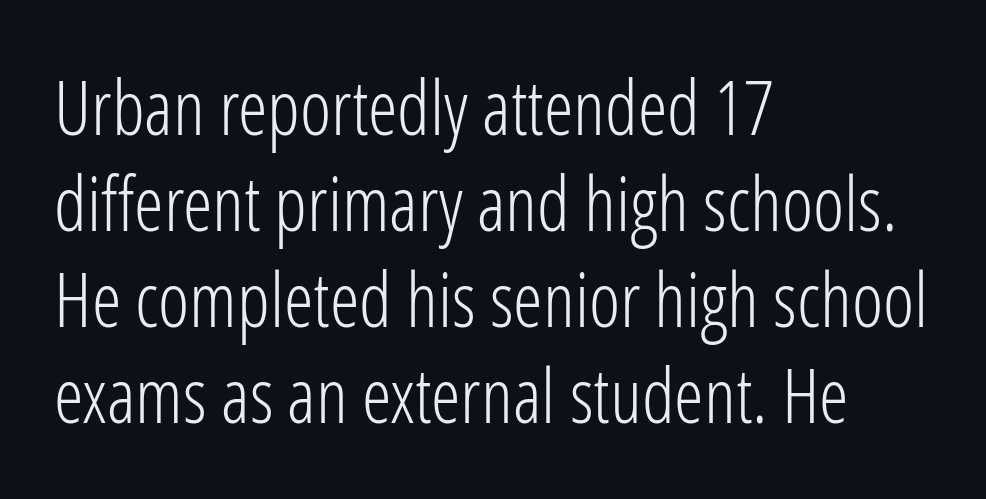
Each row of text sits above clean, open space. Think of a printed novel: that variable character pitch is what you see here. These glyphs show unthickened strokes, regular width or finer. This is sans-serif lettering, the kind often seen on screens and signage.
